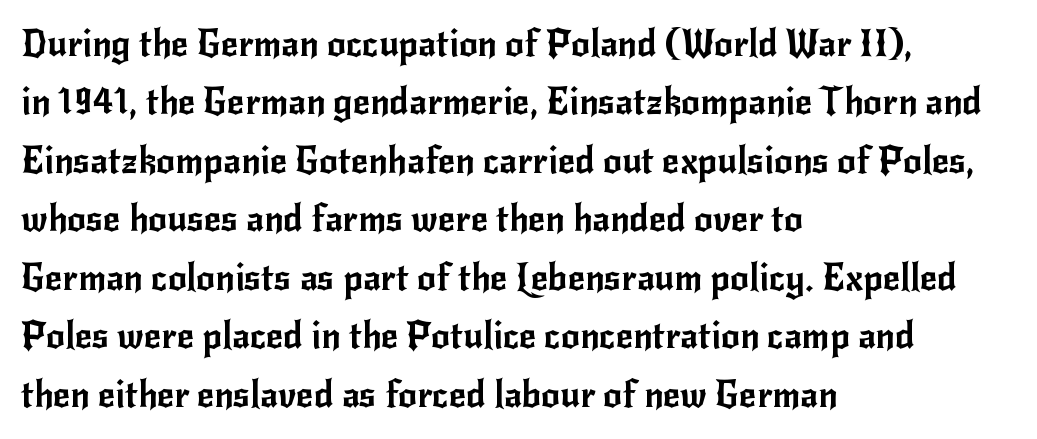
Q: Is the text italic (slanted)? A: No, it is upright.
Q: Is the typeface a serif or a sans-serif typeface? A: Sans-serif.
Q: Is the text underlined? A: No.
Q: How is the paragraph aligned? A: Left-aligned.
Q: Is the spacing between letters normal or unusually wide? A: Normal.
Q: Is the spacing between lines tight, normal or loose? A: Normal.
Q: Width (condensed, normal, or wide)? A: Normal.
Q: Stroke contrast? A: Low.
Q: x-height? A: Small.
Q: Monospaced? A: No.
